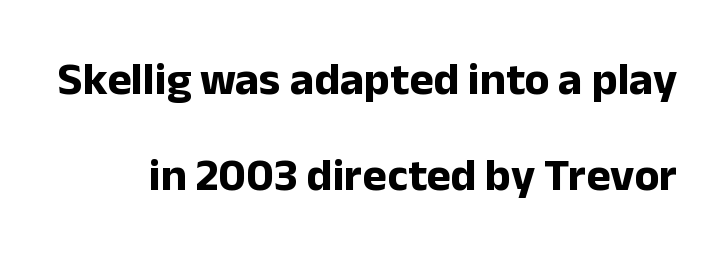
Underline: absent. Pretty heavy lettering here — definitely bold. Is the letter spacing exaggerated? No — it looks like the ordinary default. Leading: increased.
